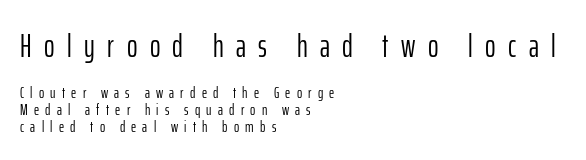
{"serif": "no", "italic": "no", "bold": "no", "weight": "light", "width": "condensed", "stroke_contrast": "low", "x_height": "medium", "monospaced": "no", "underline": "no", "align": "left", "line_spacing": "tight", "line_spacing_ratio": 1.05, "letter_spacing": "wide", "letter_spacing_em": 0.39, "larger_block": "first", "size_ratio": 2.0, "glyph_px": 32}
